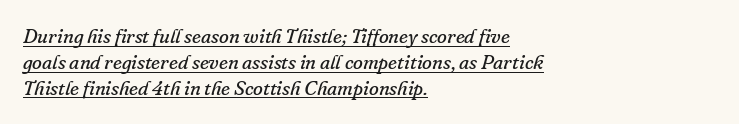
Short note: letters normally spaced. No letter is thick-stroked: the sample isn't bold. Each new line begins a customary step beneath the previous one. Looks like someone drew a line under every word here.
